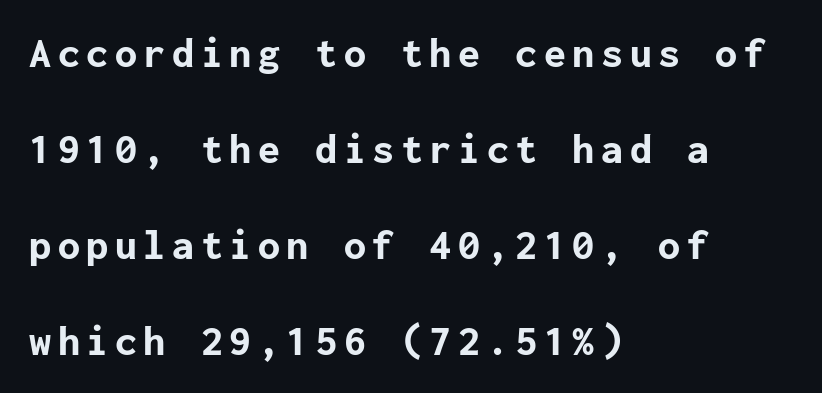
Q: Is the text bold? A: Yes.
Q: Is the text italic (slanted)? A: No, it is upright.
Q: Is the typeface a serif or a sans-serif typeface? A: Sans-serif.
Q: Is the text underlined? A: No.
Q: How is the paragraph aligned? A: Left-aligned.
Q: Is the spacing between lines tight, normal or loose? A: Loose.
Q: Width (condensed, normal, or wide)? A: Normal.
Q: Stroke contrast? A: Low.
Q: x-height? A: Medium.
